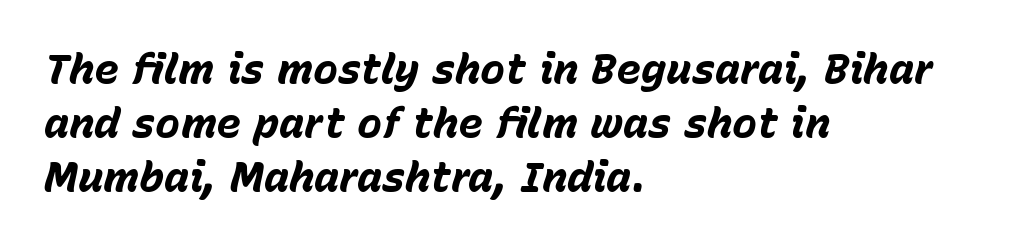
The image shows 42 px bold type, italic (leaning right); set left-aligned, normal line spacing (1.28x), normal letter spacing, not underlined; low stroke contrast and a medium x-height.
